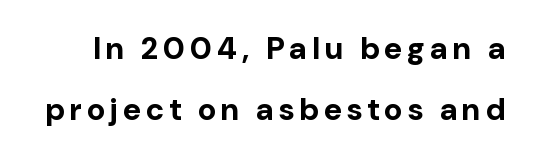
{"serif": "no", "italic": "no", "bold": "yes", "weight": "bold", "width": "normal", "stroke_contrast": "low", "x_height": "medium", "monospaced": "no", "underline": "no", "line_spacing": "loose", "line_spacing_ratio": 1.98, "glyph_px": 31}
